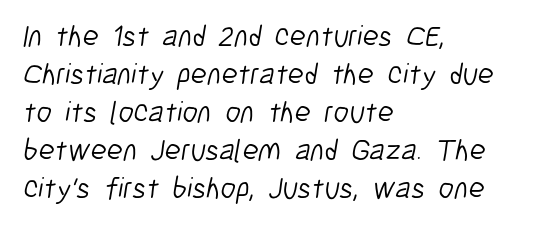
Q: Is the text bold? A: No.
Q: Is the typeface a serif or a sans-serif typeface? A: Sans-serif.
Q: Is the text underlined? A: No.
Q: How is the paragraph aligned? A: Left-aligned.
Q: Is the spacing between letters normal or unusually wide? A: Normal.
Q: Is the spacing between lines tight, normal or loose? A: Normal.
Q: Width (condensed, normal, or wide)? A: Condensed.
Q: Stroke contrast? A: Low.
Q: x-height? A: Medium.
Q: Monospaced? A: No.
